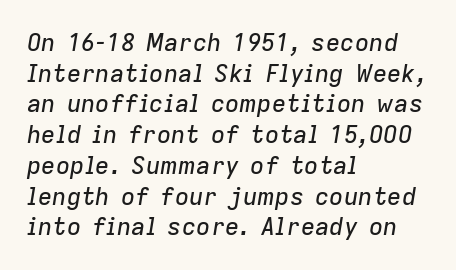
{"italic": "yes", "lean": "right", "slant_degrees": 9, "underline": "no", "align": "left", "line_spacing": "normal", "line_spacing_ratio": 1.28, "letter_spacing": "normal", "letter_spacing_em": 0.0, "glyph_px": 24}
